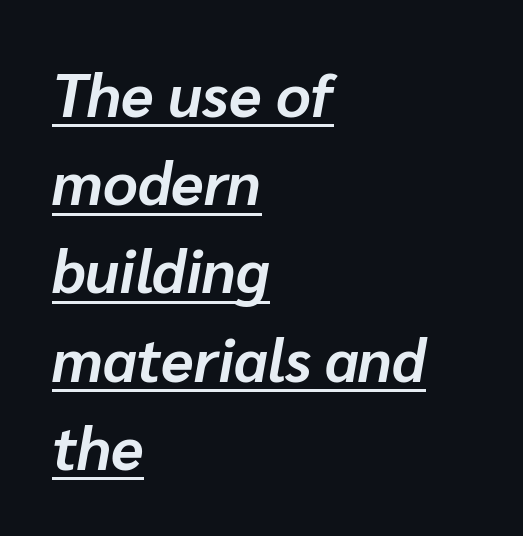
The image shows 60 px bold type, italic (leaning right); set left-aligned, normal line spacing (1.47x), normal letter spacing, underlined; low stroke contrast and a medium x-height.
